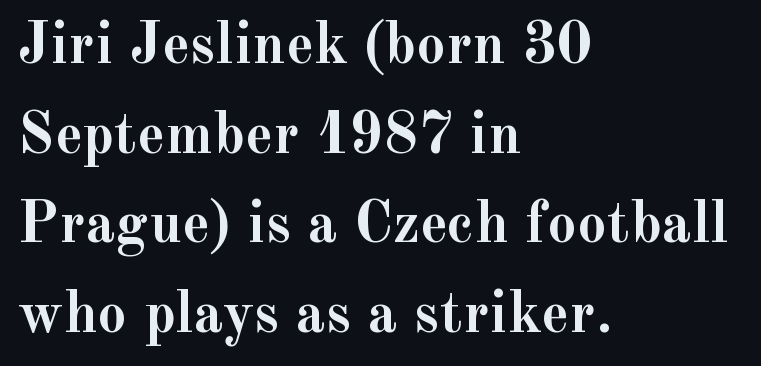
{"serif": "yes", "italic": "no", "bold": "yes", "weight": "semibold", "width": "normal", "x_height": "small", "monospaced": "no", "underline": "no", "align": "left", "line_spacing": "normal", "line_spacing_ratio": 1.52, "letter_spacing": "normal", "letter_spacing_em": 0.0, "glyph_px": 59}
